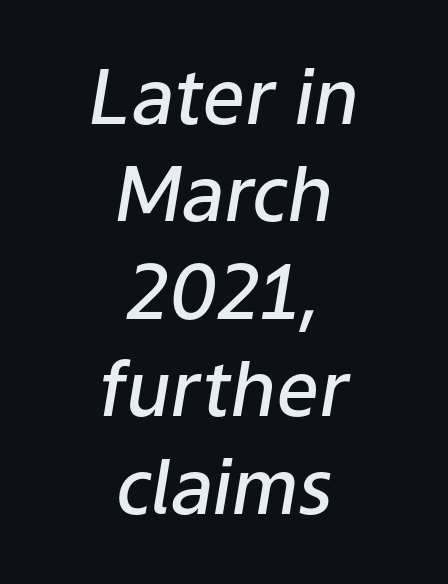
Q: Is the text bold? A: Semi-bold.
Q: Is the text italic (slanted)? A: Yes, it leans right by about 9 degrees.
Q: Is the text underlined? A: No.
Q: How is the paragraph aligned? A: Centered.
Q: Is the spacing between letters normal or unusually wide? A: Normal.
Q: Is the spacing between lines tight, normal or loose? A: Normal.
Q: Width (condensed, normal, or wide)? A: Normal.
Q: Stroke contrast? A: Low.
Q: x-height? A: Medium.
Q: Monospaced? A: No.
